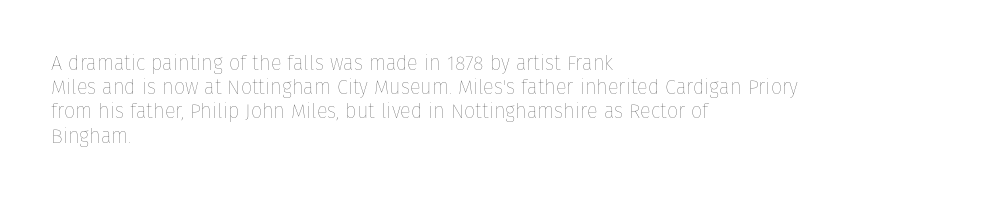
The image shows 20 px text type, upright; set left-aligned, line spacing 1.21x, normal letter spacing, not underlined.
